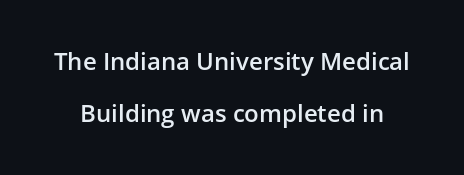
{"italic": "no", "bold": "semi", "underline": "no", "line_spacing": "loose", "line_spacing_ratio": 2.18, "letter_spacing": "normal", "letter_spacing_em": 0.0, "glyph_px": 24}
